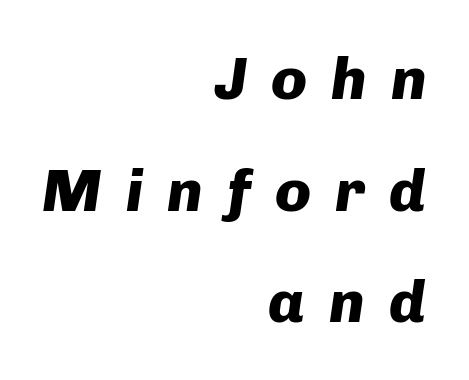
Q: Is the text bold? A: Yes.
Q: Is the text italic (slanted)? A: Yes, it leans right by about 8 degrees.
Q: Is the text underlined? A: No.
Q: How is the paragraph aligned? A: Right-aligned.
Q: Is the spacing between letters normal or unusually wide? A: Unusually wide.
Q: Width (condensed, normal, or wide)? A: Normal.
Q: Stroke contrast? A: Low.
Q: x-height? A: Medium.
Q: Monospaced? A: No.
